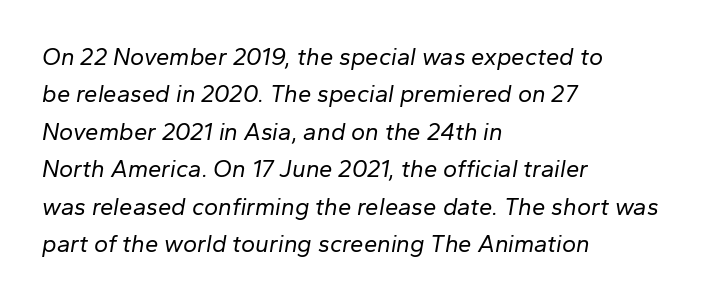
{"italic": "yes", "lean": "right", "slant_degrees": 10, "bold": "no", "underline": "no", "align": "left", "line_spacing": "normal", "line_spacing_ratio": 1.56, "letter_spacing": "normal", "letter_spacing_em": 0.0, "glyph_px": 24}
